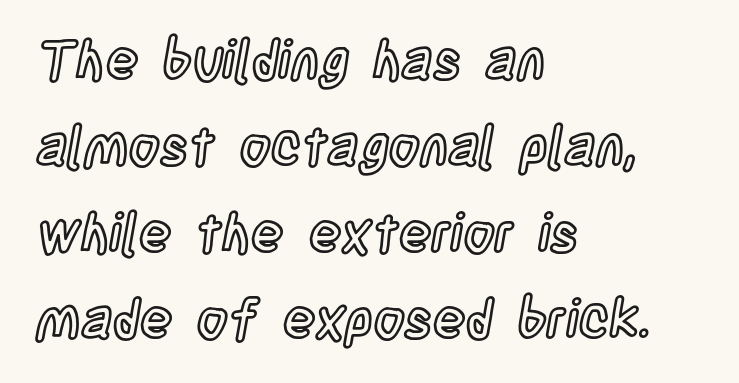
The block of text has a typical density, with ordinary space between rows. The space directly below the letters is spotless. Spacing between characters is what you'd get straight out of the box. In CSS terms this would be text-align: left. Proportional: the letters do not fall into vertical columns.
